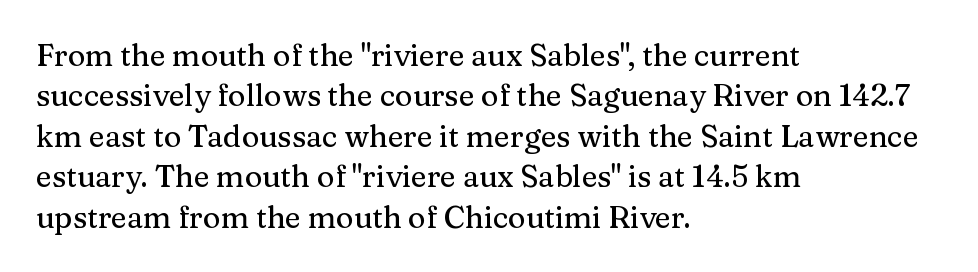
Underlining? Definitely not there. This is the regular roman posture of the typeface. The passage is arranged the way most books set body copy — flush left. Old-style or modern, the face here clearly has serifs.
